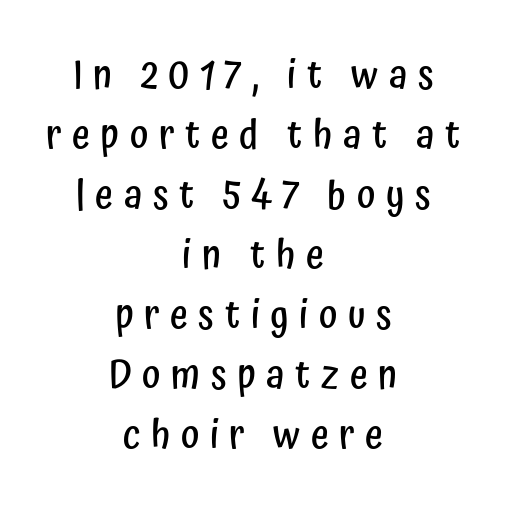
Semibold letterforms, between regular and bold. No italicization has been applied; the sample stays upright. The rendering uses a moderate line-height, typical for paragraphs. Horizontally, the lines are justified to the midpoint only. These lines have a slow, spaced-out rhythm from letter to letter. You could not count columns in this text — the font is proportionally spaced.
